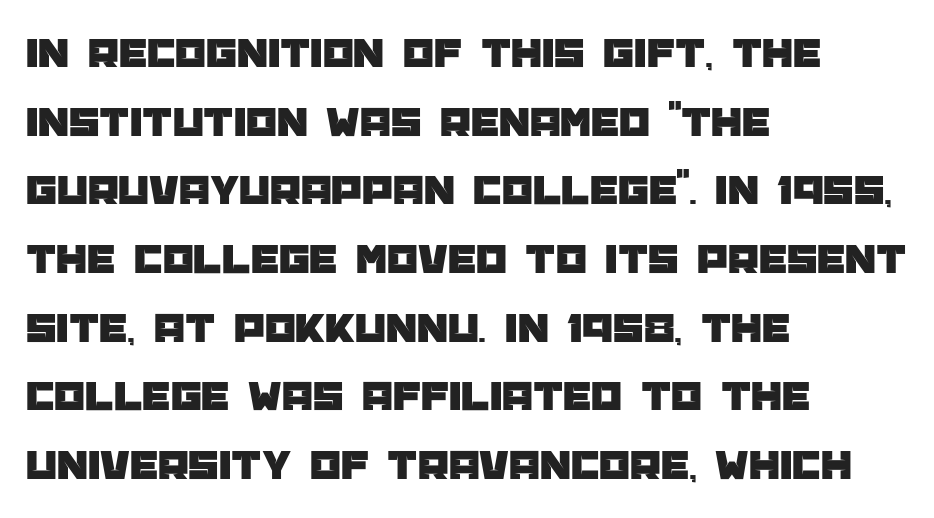
{"serif": "no", "italic": "no", "width": "normal", "stroke_contrast": "low", "x_height": "large", "monospaced": "no", "underline": "no", "align": "left", "line_spacing": "normal", "line_spacing_ratio": 1.56, "letter_spacing": "normal", "letter_spacing_em": 0.0, "glyph_px": 44}
